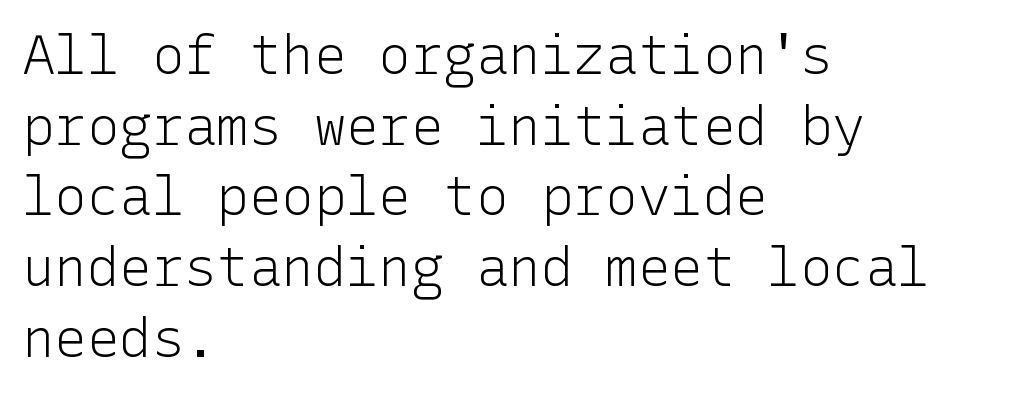
Q: Is the text bold? A: No.
Q: Is the text italic (slanted)? A: No, it is upright.
Q: Is the typeface a serif or a sans-serif typeface? A: Sans-serif.
Q: Is the text underlined? A: No.
Q: How is the paragraph aligned? A: Left-aligned.
Q: Is the spacing between letters normal or unusually wide? A: Normal.
Q: Is the spacing between lines tight, normal or loose? A: Normal.
Q: Width (condensed, normal, or wide)? A: Normal.
Q: Stroke contrast? A: Low.
Q: x-height? A: Medium.
